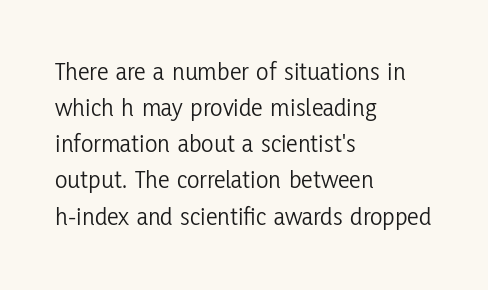
Q: Is the text bold? A: No.
Q: Is the text italic (slanted)? A: No, it is upright.
Q: Is the text underlined? A: No.
Q: How is the paragraph aligned? A: Left-aligned.
Q: Is the spacing between letters normal or unusually wide? A: Normal.
Q: Is the spacing between lines tight, normal or loose? A: Normal.
